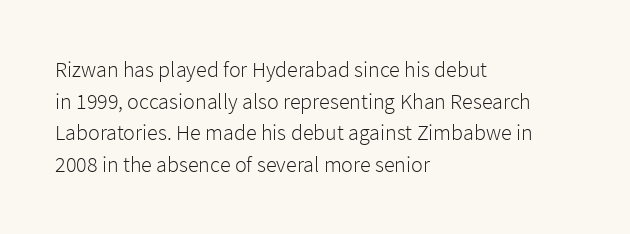
Ordinary non-slanted type is in use. Whoever set this chose a conventional vertical rhythm. Nothing unusual about the tracking: characters are spaced as the font intends. Every row of glyphs begins at an identical x-position on the left.
